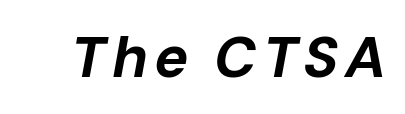
The image shows 58 px bold type, italic (leaning right); set not underlined; low stroke contrast and a medium x-height.
